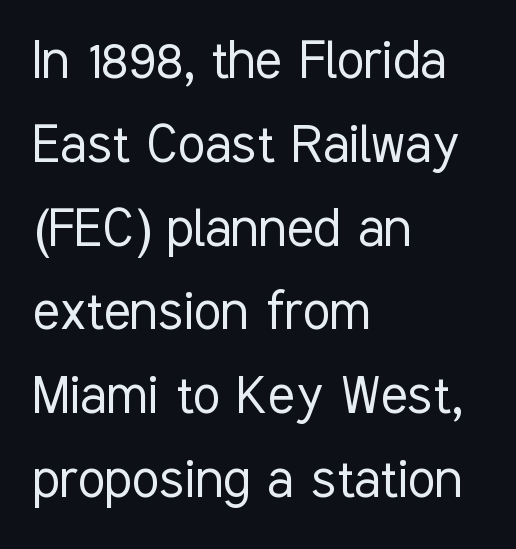
Q: Is the text bold? A: No.
Q: Is the text italic (slanted)? A: No, it is upright.
Q: Is the typeface a serif or a sans-serif typeface? A: Sans-serif.
Q: Is the text underlined? A: No.
Q: How is the paragraph aligned? A: Left-aligned.
Q: Is the spacing between letters normal or unusually wide? A: Normal.
Q: Is the spacing between lines tight, normal or loose? A: Normal.
Q: Width (condensed, normal, or wide)? A: Condensed.
Q: Stroke contrast? A: Low.
Q: x-height? A: Medium.
Q: Monospaced? A: No.
